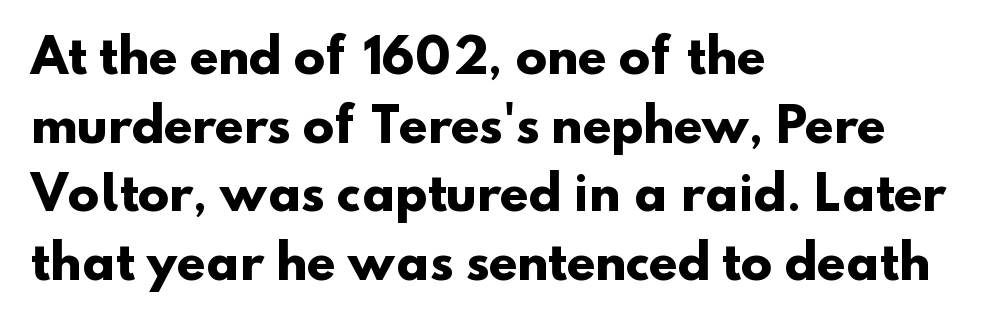
Q: Is the text bold? A: Yes.
Q: Is the typeface a serif or a sans-serif typeface? A: Sans-serif.
Q: Is the text underlined? A: No.
Q: How is the paragraph aligned? A: Left-aligned.
Q: Is the spacing between letters normal or unusually wide? A: Normal.
Q: Is the spacing between lines tight, normal or loose? A: Normal.
Q: Width (condensed, normal, or wide)? A: Normal.
Q: Stroke contrast? A: Low.
Q: x-height? A: Small.
Q: Monospaced? A: No.
